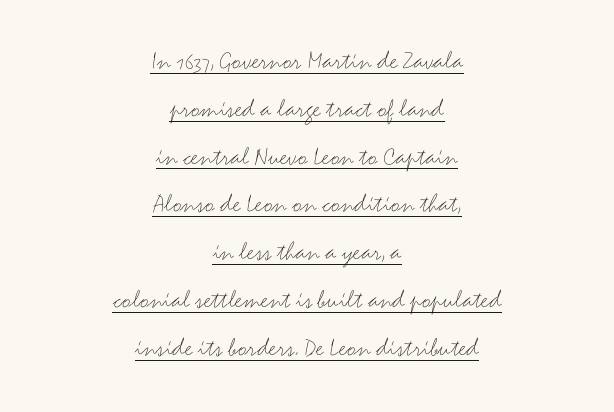
The image shows 27 px text type; set centered, line spacing 1.77x, normal letter spacing, underlined.
